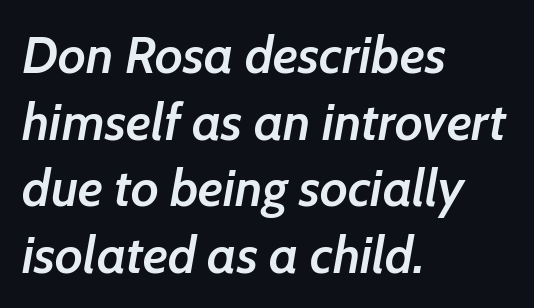
{"italic": "yes", "lean": "right", "slant_degrees": 7, "bold": "semi", "weight": "semibold", "width": "normal", "stroke_contrast": "low", "x_height": "medium", "monospaced": "no", "underline": "no", "align": "left", "line_spacing": "normal", "line_spacing_ratio": 1.28, "letter_spacing": "normal", "letter_spacing_em": 0.0, "glyph_px": 52}
